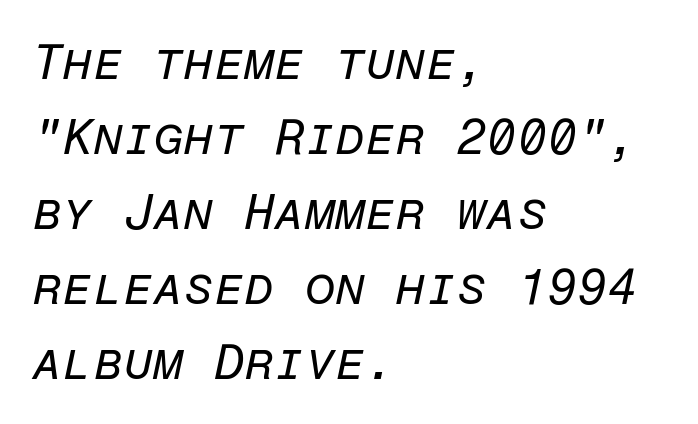
The image shows 49 px regular-weight type, italic (leaning right), monospaced; set left-aligned, normal line spacing (1.53x), normal letter spacing, not underlined; low stroke contrast and a medium x-height.
